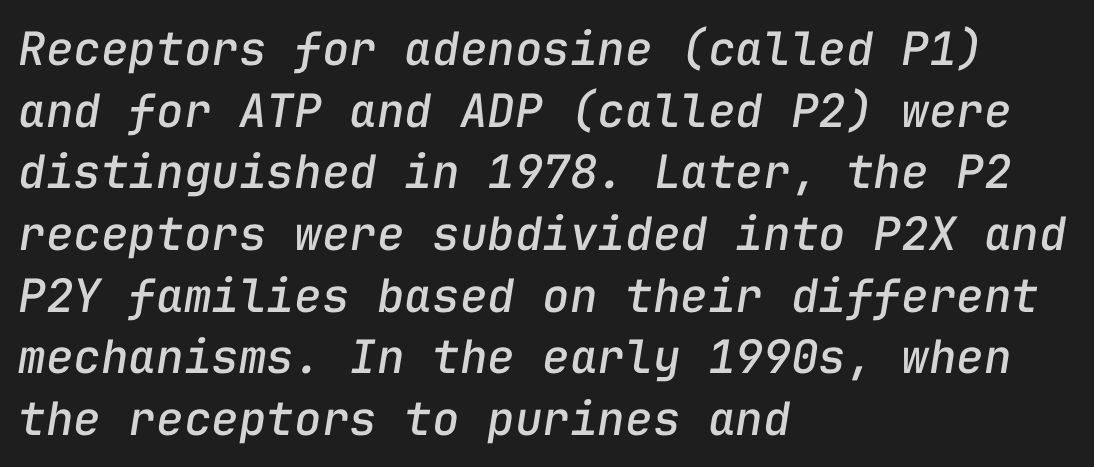
The image shows 46 px text type, italic (leaning right), monospaced; set left-aligned, normal line spacing (1.34x), normal letter spacing, not underlined; low stroke contrast and a medium x-height.
